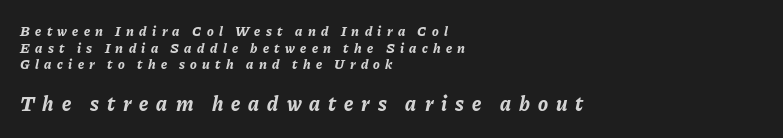
{"italic": "yes", "lean": "right", "slant_degrees": 11, "bold": "yes", "underline": "no", "align": "left", "line_spacing_ratio": 1.19, "letter_spacing": "wide", "letter_spacing_em": 0.38, "larger_block": "second", "size_ratio": 1.5, "glyph_px": 21}
